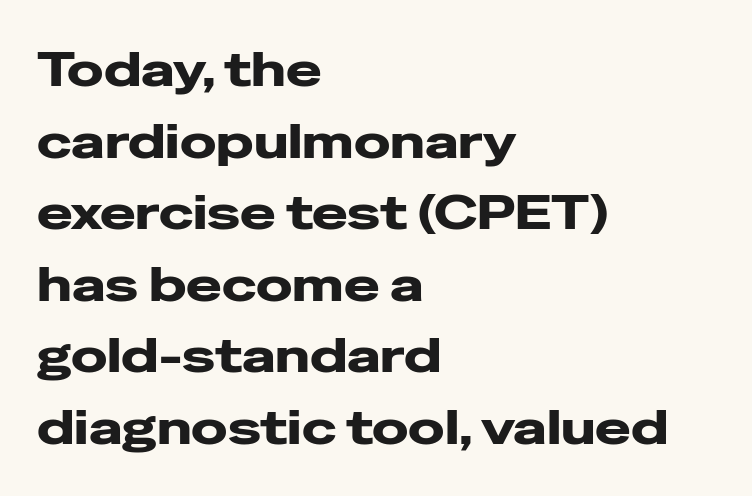
Is this a fixed-width face? No — the glyphs have proportional, varying widths. To sum up the face: it is a sans, with no serifs. Lines of text with bare space underneath. Here the glyphs are tracked normally, forming tight word shapes.
